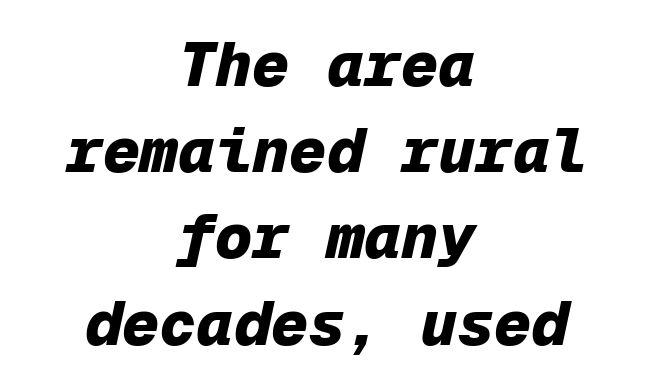
The image shows 62 px heavy type, italic (leaning right), monospaced; set centered, normal line spacing (1.39x), normal letter spacing, not underlined; low stroke contrast and a medium x-height.
